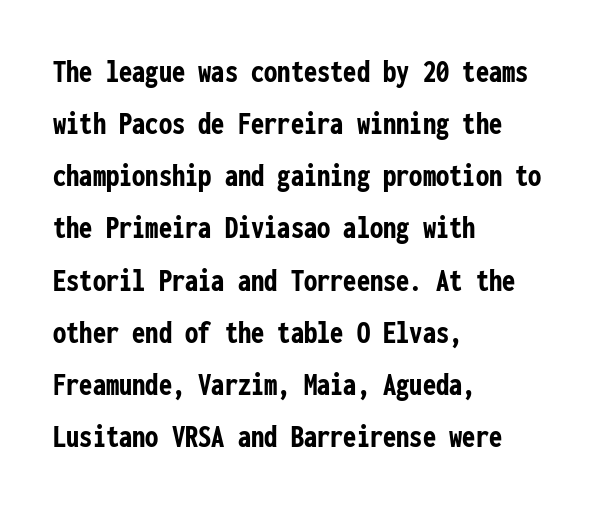
The image shows 33 px semibold, condensed sans-serif type, upright, monospaced; set left-aligned, normal line spacing (1.58x), normal letter spacing, not underlined; low stroke contrast and a medium x-height.
